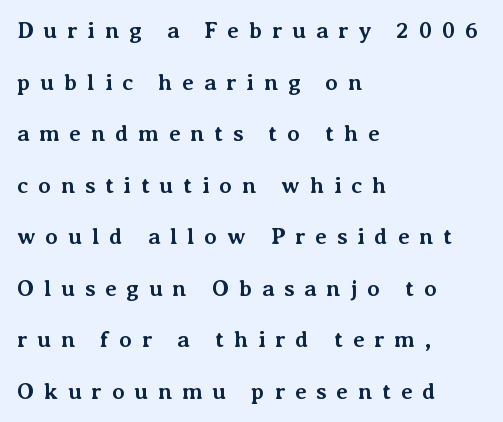
The image shows 23 px bold type, upright; set left-aligned, loose line spacing (2.24x), unusually wide letter spacing (+0.42 em), not underlined.
